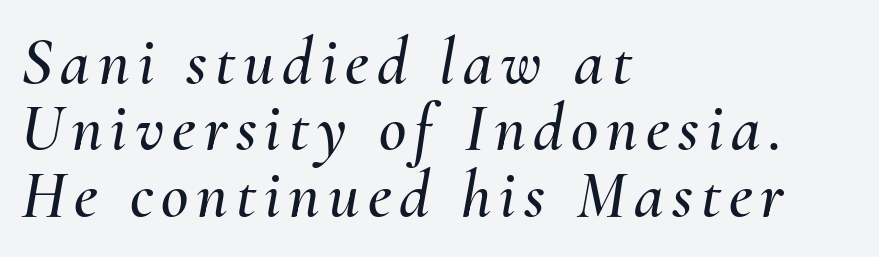
The image shows 67 px text type, italic (leaning right); set left-aligned, tight line spacing (0.99x), not underlined; medium stroke contrast and a small x-height.
